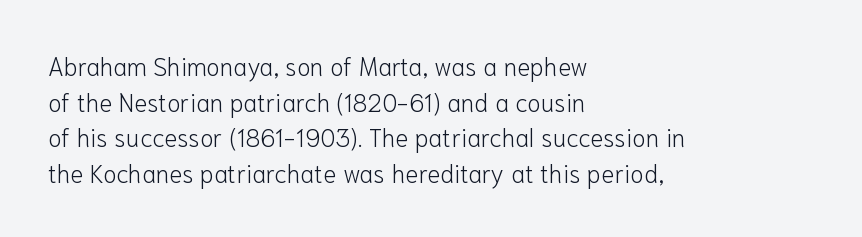
No word sits above an underline. These lines stack with their left ends in a neat column. The line-height multiplier appears to be the usual default. Ordinary non-slanted type is in use. Students, note that the glyphs here touch the page at normal intervals.
